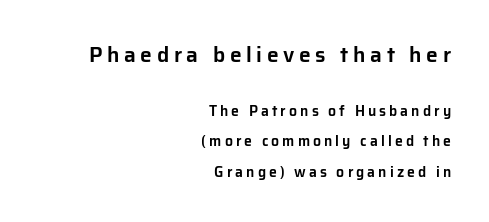
Q: Is the text italic (slanted)? A: No, it is upright.
Q: Is the text underlined? A: No.
Q: How is the paragraph aligned? A: Right-aligned.
Q: Is the spacing between letters normal or unusually wide? A: Unusually wide.
Q: Is the spacing between lines tight, normal or loose? A: Loose.
Q: Which block of text is set in a larger size, the first (top) or the second (bottom)? A: The first (top) one.
